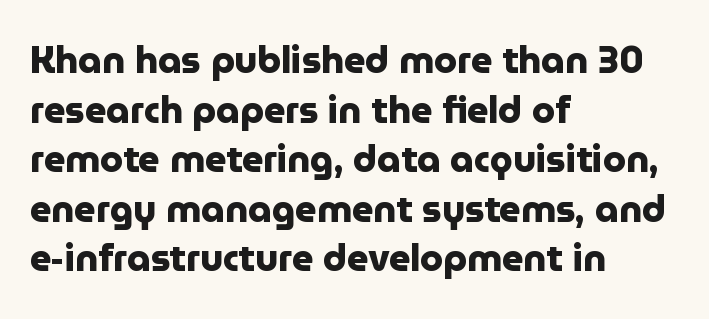
Q: Is the text bold? A: Yes.
Q: Is the text italic (slanted)? A: No, it is upright.
Q: Is the typeface a serif or a sans-serif typeface? A: Sans-serif.
Q: Is the text underlined? A: No.
Q: How is the paragraph aligned? A: Left-aligned.
Q: Is the spacing between letters normal or unusually wide? A: Normal.
Q: Is the spacing between lines tight, normal or loose? A: Normal.
Q: Width (condensed, normal, or wide)? A: Normal.
Q: Stroke contrast? A: Low.
Q: x-height? A: Medium.
Q: Monospaced? A: No.
